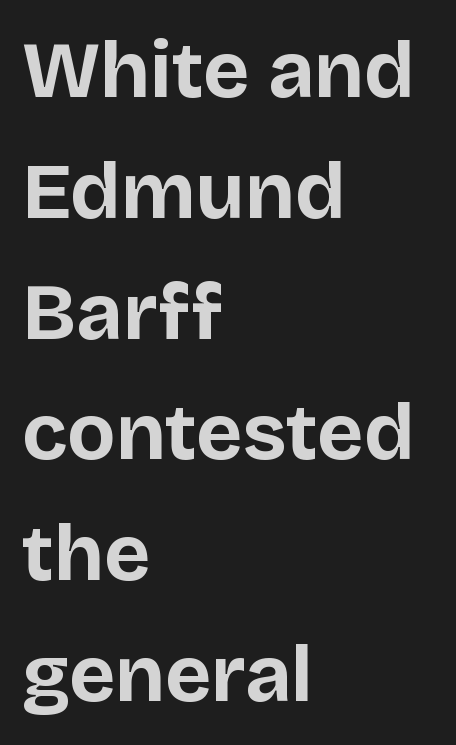
The passage shown is typeset with a sans-serif family. Set as a true bold cut, around the 700 mark. Lines of text with bare space underneath. These lines are rendered in a variable-pitch font. Compared with typical body copy, the letter spacing here is the same. Left-aligned paragraph, ragged on the right.
